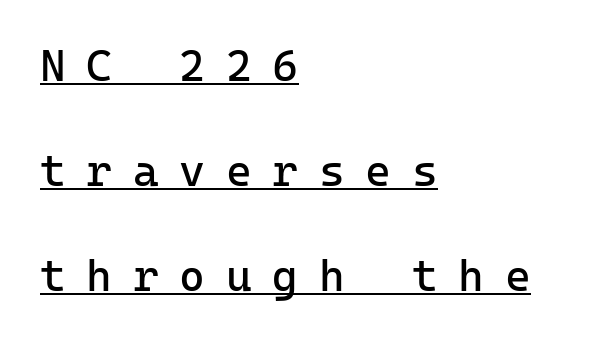
The image shows 44 px regular-weight sans-serif type, upright, monospaced; set left-aligned, loose line spacing (2.39x), unusually wide letter spacing (+0.47 em), underlined; low stroke contrast and a medium x-height.
